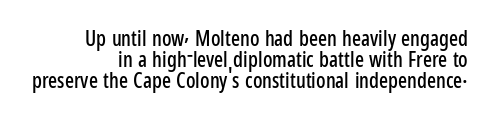
The image shows 21 px text type, upright; set tight line spacing (1.01x), normal letter spacing, not underlined.
